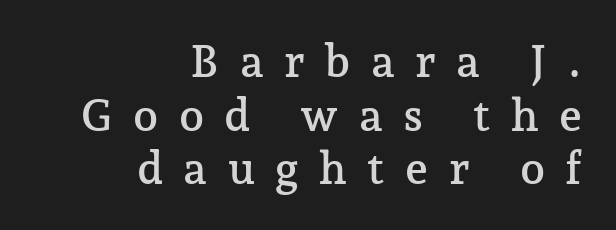
{"serif": "yes", "italic": "no", "width": "normal", "stroke_contrast": "low", "x_height": "medium", "monospaced": "no", "underline": "no", "align": "right", "line_spacing_ratio": 1.19, "letter_spacing": "wide", "letter_spacing_em": 0.45, "glyph_px": 45}
